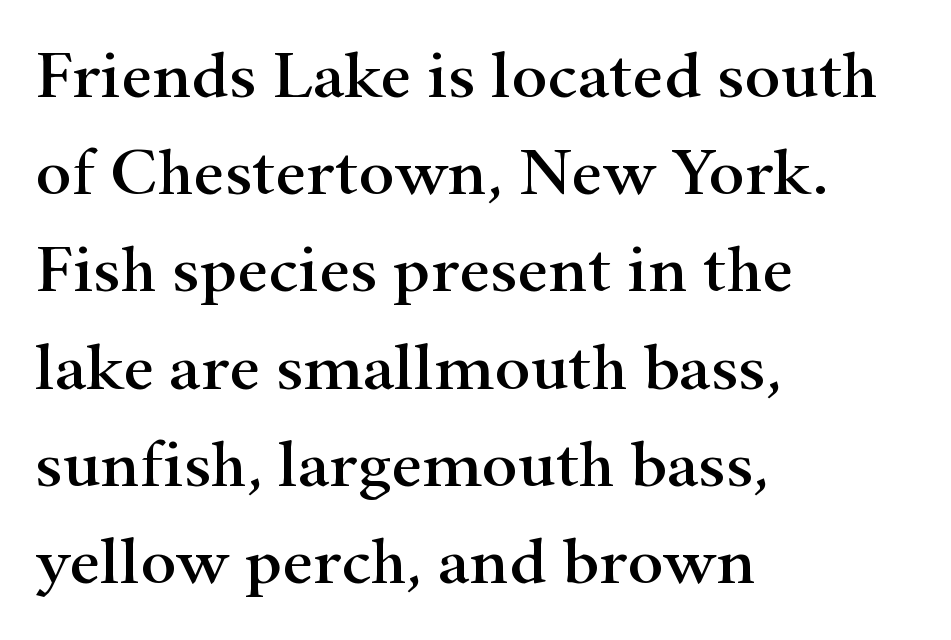
This sample is left-justified, so line endings fall wherever the words run out. Baseline-to-baseline distance is the conventional proportion of letter height. This rendering employs a face with finishing strokes, i.e., a serif. Does the lettering tilt? It doesn't — this is upright. This sample has the flowing, uneven cadence of proportional lettering. Words float on clear page, feet unadorned.
